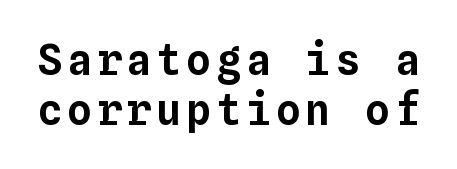
{"italic": "no", "width": "normal", "stroke_contrast": "low", "x_height": "medium", "monospaced": "yes", "underline": "no", "line_spacing_ratio": 1.19, "glyph_px": 42}
